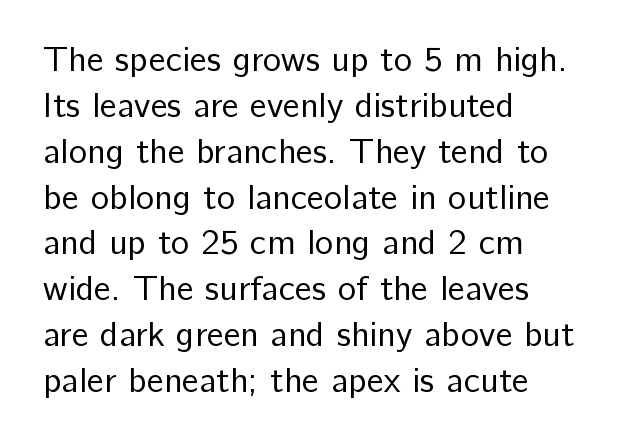
The setting favours the left margin, as ordinary paragraphs usually do. Rule under the text: the space is simply empty. Horizontal bands of white between lines are of average thickness. Weight: not bold — regular or lighter.
